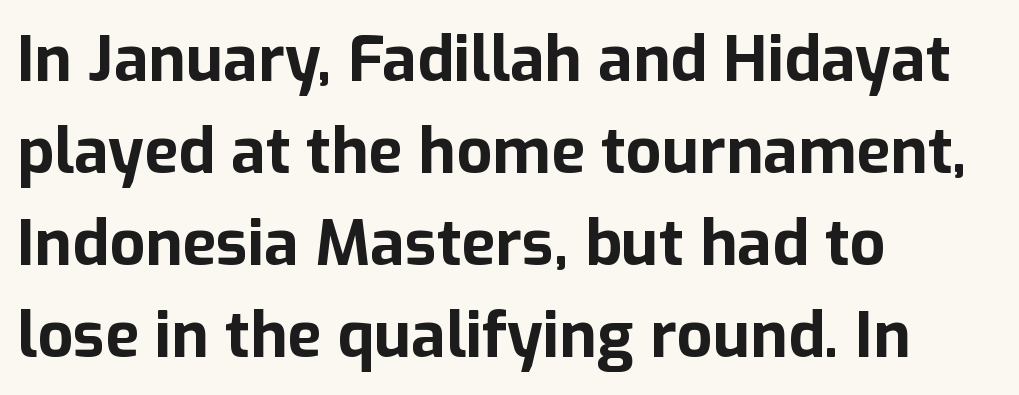
Q: Is the text bold? A: Yes.
Q: Is the text italic (slanted)? A: No, it is upright.
Q: Is the typeface a serif or a sans-serif typeface? A: Sans-serif.
Q: Is the text underlined? A: No.
Q: How is the paragraph aligned? A: Left-aligned.
Q: Is the spacing between letters normal or unusually wide? A: Normal.
Q: Is the spacing between lines tight, normal or loose? A: Normal.
Q: Width (condensed, normal, or wide)? A: Normal.
Q: Stroke contrast? A: Low.
Q: x-height? A: Medium.
Q: Monospaced? A: No.
